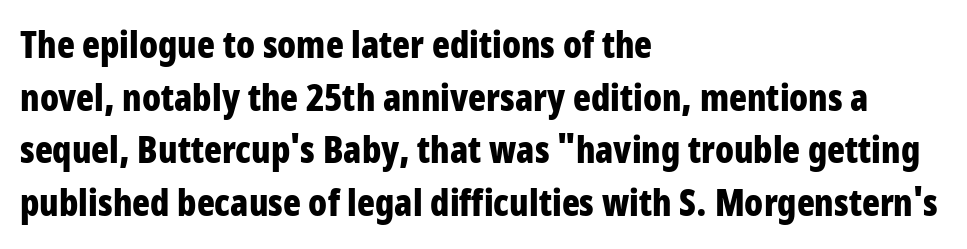
The image shows 37 px bold, condensed sans-serif type, upright; set left-aligned, normal line spacing (1.42x), normal letter spacing, not underlined; low stroke contrast and a large x-height.
